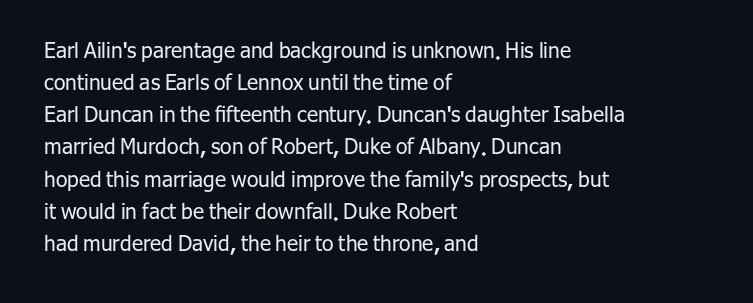
Is the block centered? No — it sits flush against the left margin. Honestly, the row spacing looks completely unremarkable. Check under the words: just untouched page. Ascenders rise straight up at ninety degrees. Nobody touched the tracking dial on this one.
